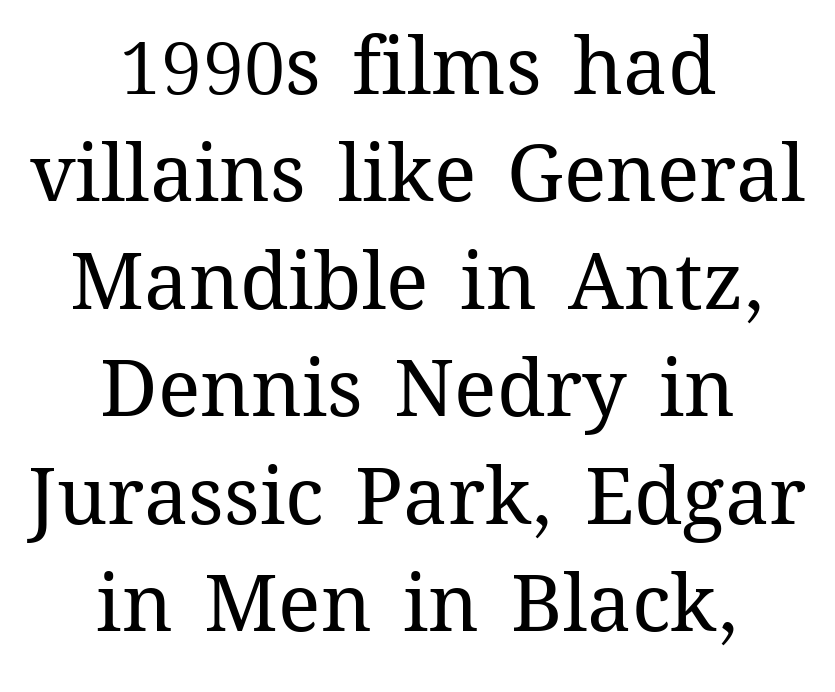
{"italic": "no", "bold": "no", "weight": "regular", "width": "normal", "stroke_contrast": "medium", "x_height": "medium", "monospaced": "no", "underline": "no", "align": "center", "line_spacing": "normal", "line_spacing_ratio": 1.36, "letter_spacing": "normal", "letter_spacing_em": 0.0, "glyph_px": 79}
